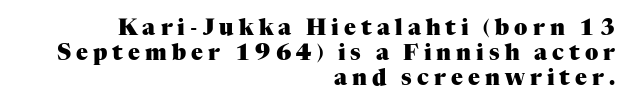
Q: Is the text bold? A: Yes.
Q: Is the text italic (slanted)? A: No, it is upright.
Q: Is the text underlined? A: No.
Q: How is the paragraph aligned? A: Right-aligned.
Q: Is the spacing between letters normal or unusually wide? A: Unusually wide.
Q: Is the spacing between lines tight, normal or loose? A: Tight.
